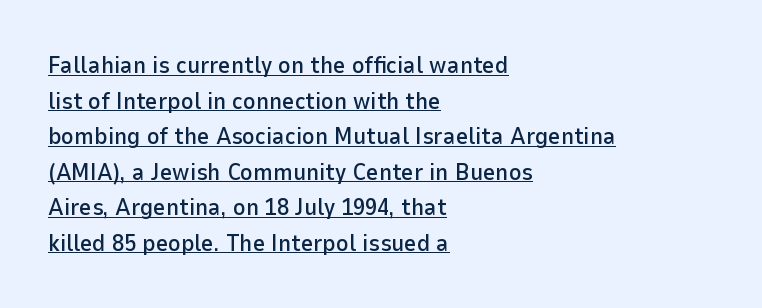
{"italic": "no", "underline": "yes", "align": "left", "line_spacing": "normal", "line_spacing_ratio": 1.48, "letter_spacing": "normal", "letter_spacing_em": 0.0, "glyph_px": 24}
